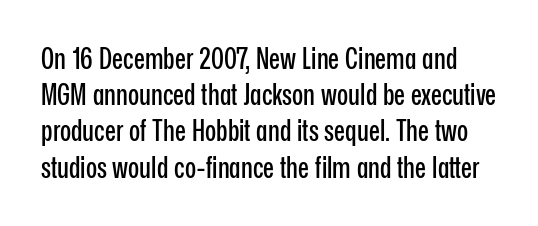
{"serif": "no", "italic": "no", "width": "condensed", "stroke_contrast": "low", "x_height": "medium", "monospaced": "no", "underline": "no", "line_spacing": "normal", "line_spacing_ratio": 1.25, "letter_spacing": "normal", "letter_spacing_em": 0.0, "glyph_px": 29}
